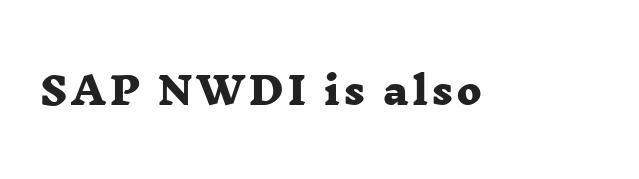
Check where the strokes stop: tiny serifs finish them off. A typesetter would call this proportional, since set widths differ per character. As a designer I'd log this as weight 700, bold. Check under the words: just untouched page.
